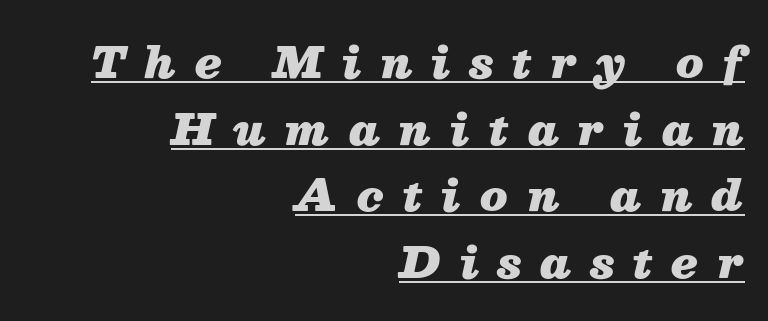
Q: Is the text bold? A: Yes.
Q: Is the text italic (slanted)? A: Yes, it leans right by about 13 degrees.
Q: Is the text underlined? A: Yes.
Q: How is the paragraph aligned? A: Right-aligned.
Q: Is the spacing between letters normal or unusually wide? A: Unusually wide.
Q: Is the spacing between lines tight, normal or loose? A: Normal.
Q: Width (condensed, normal, or wide)? A: Normal.
Q: Stroke contrast? A: Medium.
Q: x-height? A: Medium.
Q: Monospaced? A: No.
